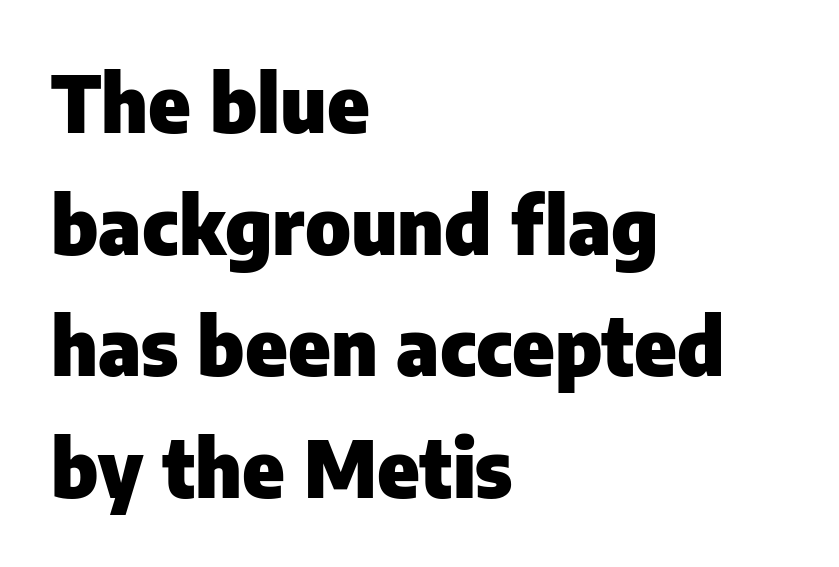
Q: Is the text bold? A: Yes.
Q: Is the text italic (slanted)? A: No, it is upright.
Q: Is the typeface a serif or a sans-serif typeface? A: Sans-serif.
Q: Is the text underlined? A: No.
Q: How is the paragraph aligned? A: Left-aligned.
Q: Is the spacing between letters normal or unusually wide? A: Normal.
Q: Is the spacing between lines tight, normal or loose? A: Normal.
Q: Width (condensed, normal, or wide)? A: Normal.
Q: Stroke contrast? A: Low.
Q: x-height? A: Medium.
Q: Monospaced? A: No.
